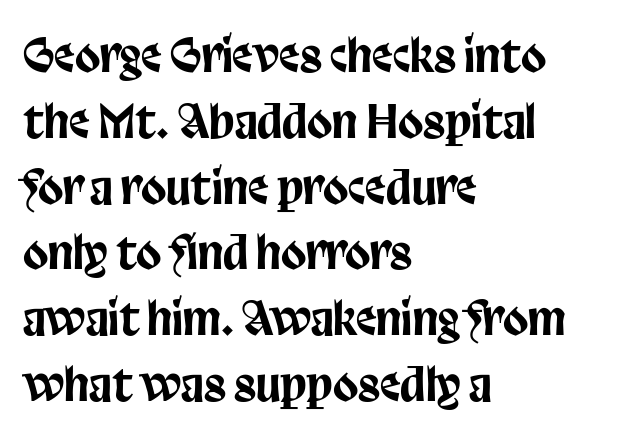
{"serif": "no", "italic": "no", "width": "condensed", "stroke_contrast": "low", "x_height": "large", "monospaced": "no", "underline": "no", "align": "left", "line_spacing": "normal", "line_spacing_ratio": 1.43, "letter_spacing": "normal", "letter_spacing_em": 0.0, "glyph_px": 46}
